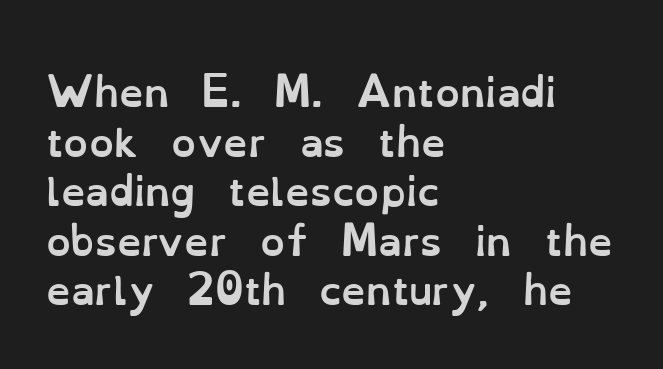
Does the lettering tilt? It doesn't — this is upright. Character widths vary here, with narrow letters taking less room than wide ones. Look at the stroke-to-counter ratio: heavy, a bold. Any mark beneath the type? The region is blank.
